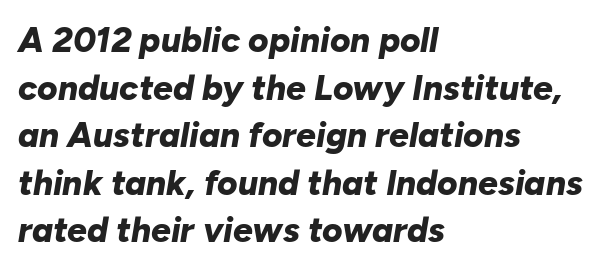
Q: Is the text bold? A: Yes.
Q: Is the text italic (slanted)? A: Yes, it leans right by about 10 degrees.
Q: Is the text underlined? A: No.
Q: How is the paragraph aligned? A: Left-aligned.
Q: Is the spacing between letters normal or unusually wide? A: Normal.
Q: Is the spacing between lines tight, normal or loose? A: Normal.
Q: Width (condensed, normal, or wide)? A: Normal.
Q: Stroke contrast? A: Low.
Q: x-height? A: Medium.
Q: Monospaced? A: No.
